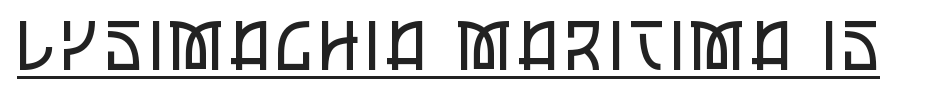
A quiet, ordinary-to-light weight characterises the typeface. Think of a printed novel: that variable character pitch is what you see here. Underlining? Definitely there. Check where the strokes stop: nothing finishes them off — pure sans. The letters stand straight up with perfectly vertical stems.
